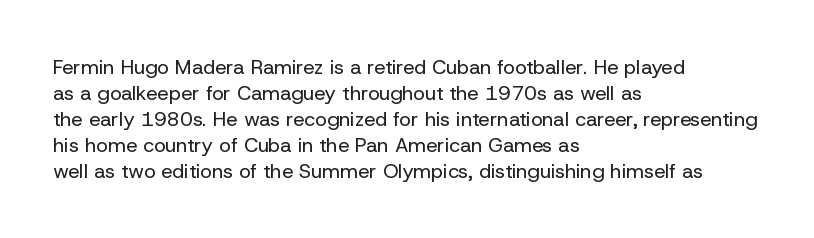
Where is the straight margin? On the left. This sample keeps an unexceptional amount of space between lines. The typesetting does not lean heavy: it is not bold. The gaps between neighbouring characters are ordinary and unremarkable. A clean baseline with only descenders dipping below it.
